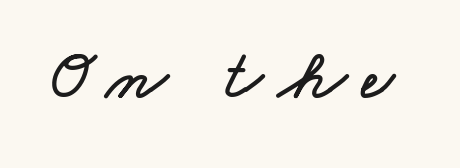
{"width": "wide", "stroke_contrast": "low", "x_height": "small", "monospaced": "no", "underline": "no", "letter_spacing": "wide", "letter_spacing_em": 0.21, "glyph_px": 71}
